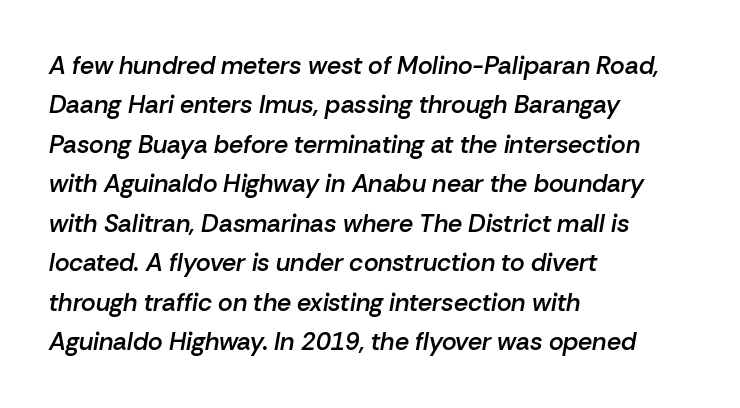
{"italic": "yes", "lean": "right", "slant_degrees": 10, "bold": "semi", "underline": "no", "align": "left", "line_spacing": "normal", "line_spacing_ratio": 1.58, "letter_spacing": "normal", "letter_spacing_em": 0.0, "glyph_px": 25}
